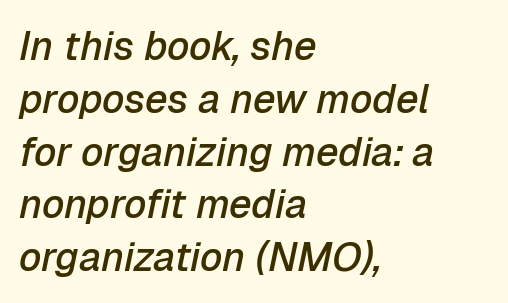
The image shows 40 px semibold type, italic (leaning right); set left-aligned, normal line spacing (1.32x), normal letter spacing, not underlined; low stroke contrast and a medium x-height.
